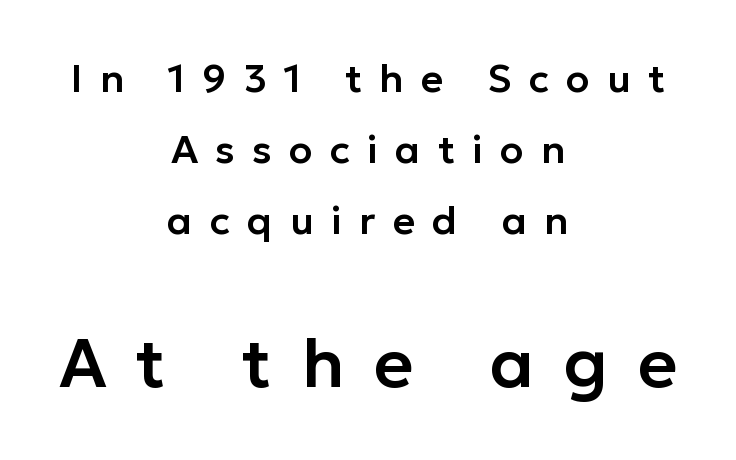
Q: Is the text italic (slanted)? A: No, it is upright.
Q: Is the typeface a serif or a sans-serif typeface? A: Sans-serif.
Q: Is the text underlined? A: No.
Q: How is the paragraph aligned? A: Centered.
Q: Is the spacing between letters normal or unusually wide? A: Unusually wide.
Q: Which block of text is set in a larger size, the first (top) or the second (bottom)? A: The second (bottom) one.
Q: Width (condensed, normal, or wide)? A: Normal.
Q: Stroke contrast? A: Low.
Q: x-height? A: Medium.
Q: Monospaced? A: No.
